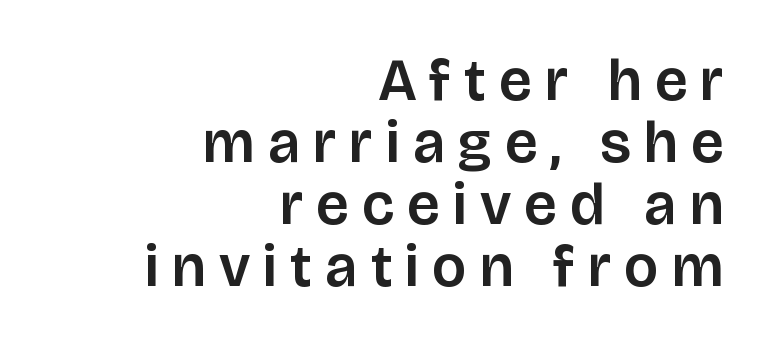
This rendering employs a face without finishing strokes, i.e., a sans-serif. The letters advance in unequal steps, a hallmark of proportional type. The gap between lines stays unmarked. The setting favours the right margin, as signatures and pull-quotes sometimes do.
